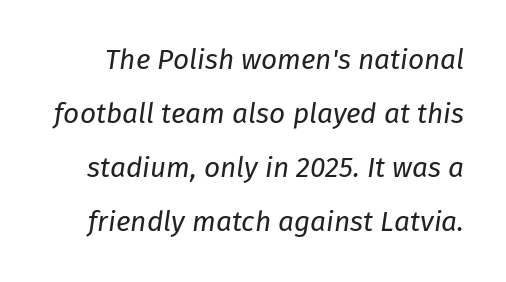
The image shows 28 px regular-weight type, italic (leaning right); set loose line spacing (1.93x), normal letter spacing, not underlined; low stroke contrast and a medium x-height.
